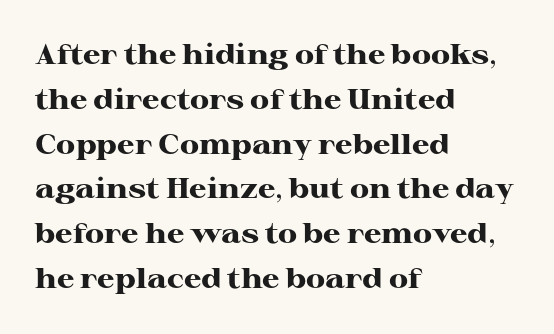
Does the lettering tilt? It doesn't — this is upright. Chunky letters — that's bold for sure. Is this a sans? No — the strokes have serifs. How would I describe the line gaps? Plain and ordinary. Looks like regular typesetting: each glyph gets only the width it needs. These lines keep a tight, regular rhythm from letter to letter.
